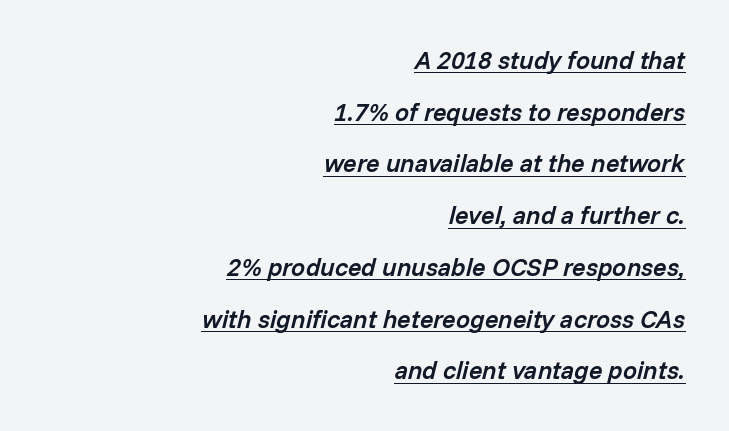
The image shows 25 px text type, italic (leaning right); set right-aligned, loose line spacing (2.07x), normal letter spacing, underlined.
